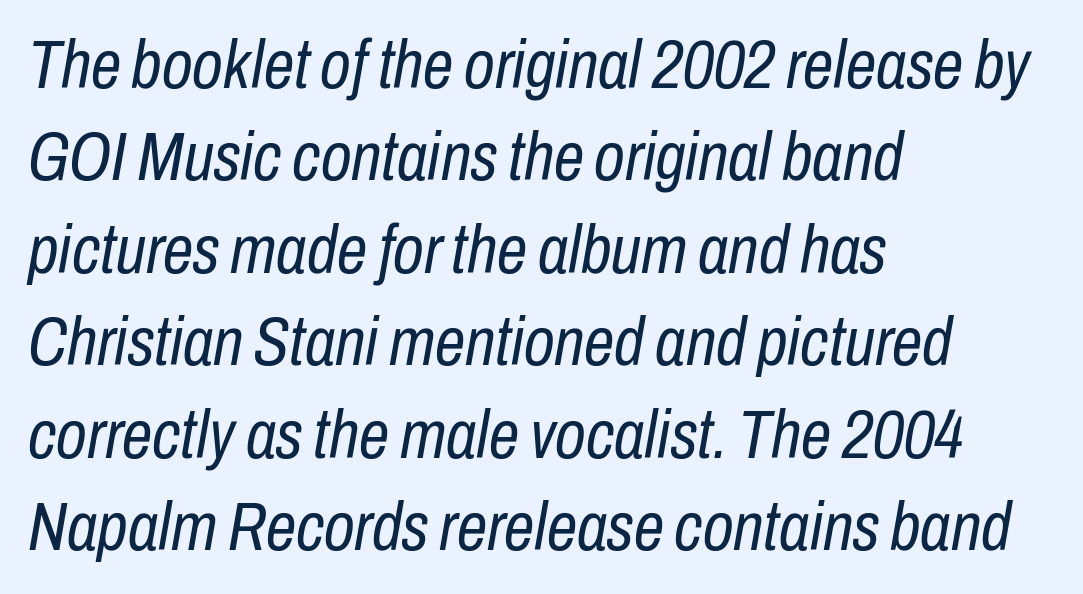
The image shows 68 px regular-weight, condensed type, italic (leaning right); set left-aligned, normal line spacing (1.36x), normal letter spacing, not underlined; low stroke contrast and a medium x-height.
